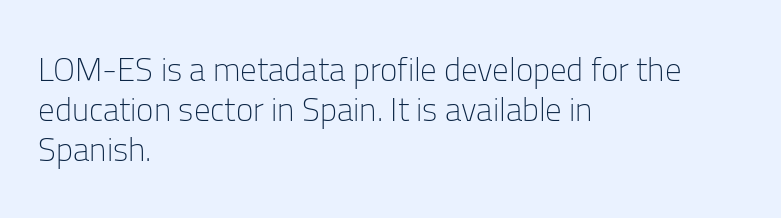
Stroke thickness stays within the range of a standard reading face or lighter. Lines of text with bare space underneath. The setting favours the left margin, as ordinary paragraphs usually do. Notice how the stems are strictly vertical — no italics here.
